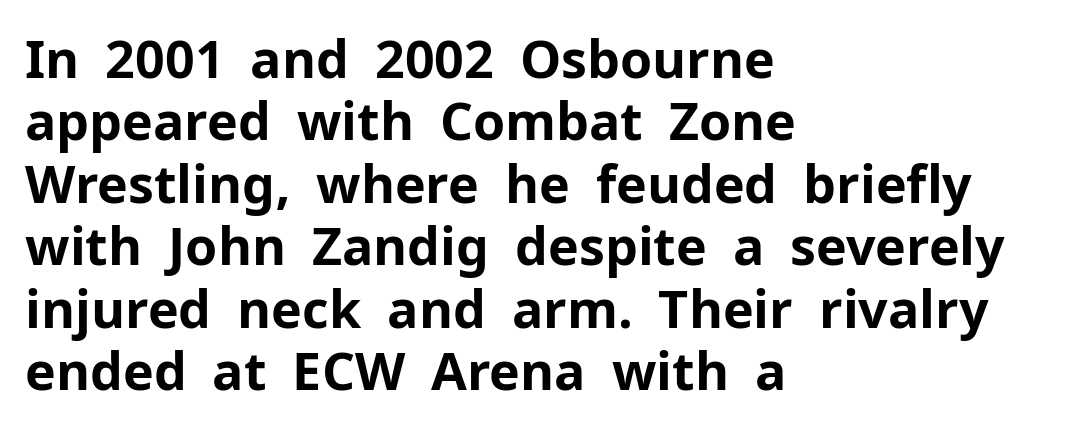
{"serif": "no", "italic": "no", "bold": "yes", "weight": "bold", "width": "normal", "stroke_contrast": "low", "x_height": "medium", "monospaced": "no", "underline": "no", "align": "left", "line_spacing_ratio": 1.2, "letter_spacing": "normal", "letter_spacing_em": 0.0, "glyph_px": 52}
